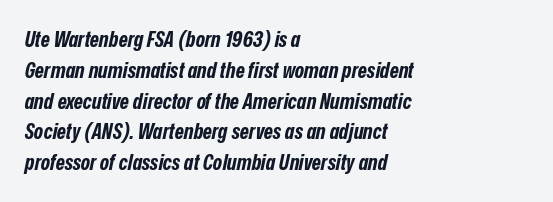
{"italic": "yes", "lean": "right", "slant_degrees": 12, "bold": "yes", "underline": "no", "align": "left", "line_spacing": "normal", "line_spacing_ratio": 1.4, "letter_spacing": "normal", "letter_spacing_em": 0.0, "glyph_px": 22}
